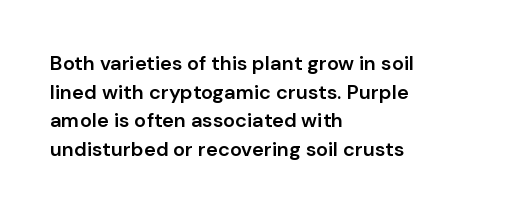
{"italic": "no", "bold": "semi", "underline": "no", "align": "left", "line_spacing": "normal", "line_spacing_ratio": 1.43, "letter_spacing": "normal", "letter_spacing_em": 0.0, "glyph_px": 20}
